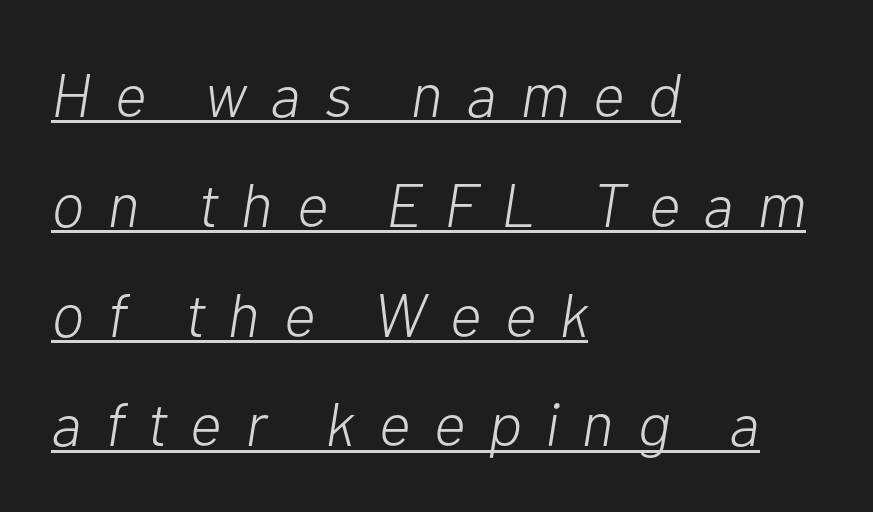
The image shows 61 px light type, italic (leaning right); set left-aligned, line spacing 1.8x, unusually wide letter spacing (+0.39 em), underlined; low stroke contrast and a medium x-height.
